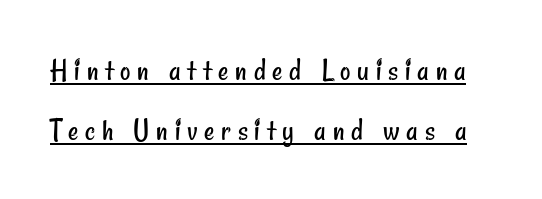
Stroke terminals: plain, sans-serif. Letters have the restrained weight of plain body copy at most. Do the characters align in a grid? No, the font is proportional. Is there an underline? Yes — a line sits under the letters. Each word looks stretched out because of the extra space between its letters.
